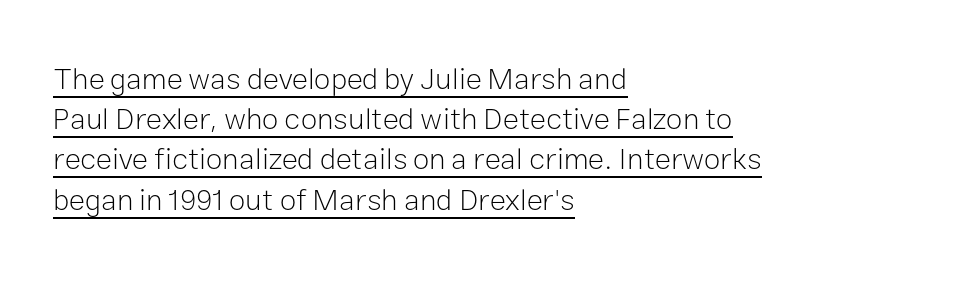
Q: Is the text bold? A: No.
Q: Is the text italic (slanted)? A: No, it is upright.
Q: Is the typeface a serif or a sans-serif typeface? A: Sans-serif.
Q: Is the text underlined? A: Yes.
Q: How is the paragraph aligned? A: Left-aligned.
Q: Is the spacing between letters normal or unusually wide? A: Normal.
Q: Is the spacing between lines tight, normal or loose? A: Normal.
Q: Width (condensed, normal, or wide)? A: Normal.
Q: Stroke contrast? A: Low.
Q: x-height? A: Medium.
Q: Monospaced? A: No.
